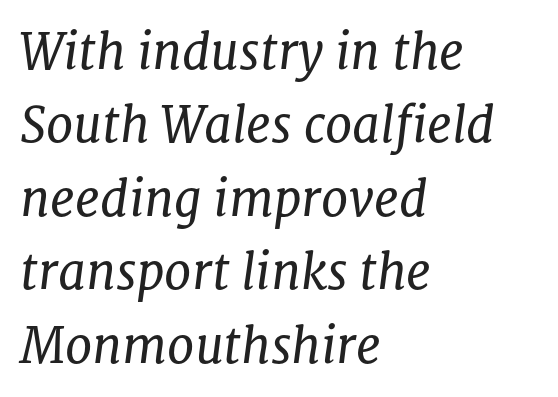
The image shows 49 px regular-weight serif type, italic (leaning right); set left-aligned, normal line spacing (1.5x), normal letter spacing, not underlined; low stroke contrast and a medium x-height.
